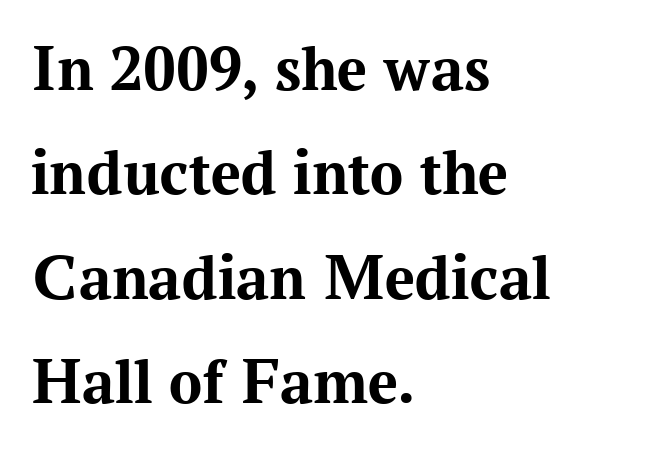
Tracking value appears to be zero — textbook default spacing. The rows are spaced the way most documents space them. Notice how thick the strokes are: this is what a full bold looks like. The designer went with a serif here, giving each stem small feet.
